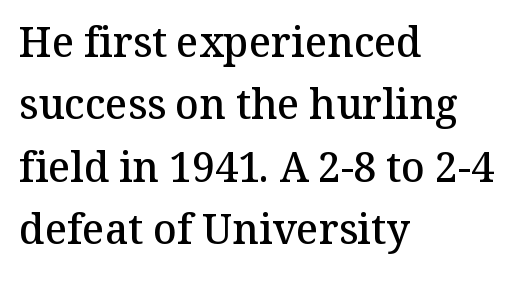
Characters remain perfectly vertical along every line. How heavy is the stroke? Medium-heavy — a semibold, shy of bold. Horizontally, the lines are justified to the leading edge only. Stroke terminals: seriffed.
